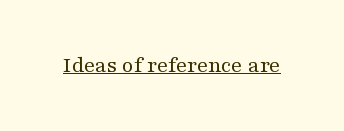
Students, observe the line beneath the letters — that is underlining. You can tell it's not italic because the verticals are truly vertical. Stems here are at most as thick as an everyday book face. Between one letter and the next there's only the usual sliver of space.
